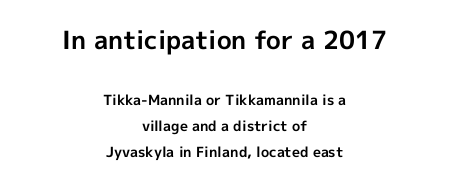
The rendering uses a bold face; every stroke is thick and dark. The space directly below the letters is spotless. Compared with typical body copy, the letter spacing here is the same. Each line is balanced around a shared central axis.
